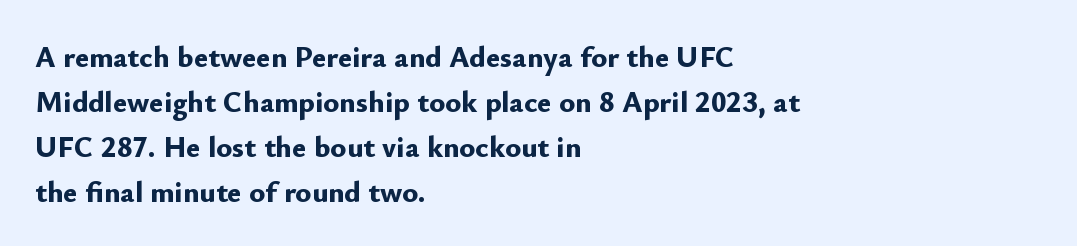
{"serif": "no", "italic": "no", "bold": "yes", "weight": "bold", "width": "normal", "stroke_contrast": "low", "x_height": "small", "monospaced": "no", "underline": "no", "align": "left", "line_spacing": "normal", "line_spacing_ratio": 1.5, "letter_spacing": "normal", "letter_spacing_em": 0.0, "glyph_px": 30}
